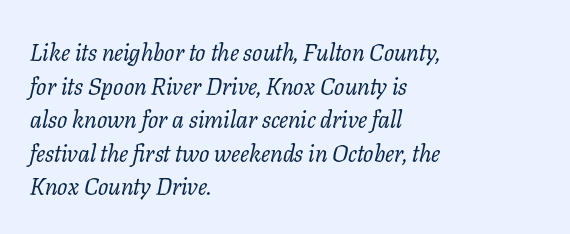
Q: Is the text bold? A: No.
Q: Is the text italic (slanted)? A: Yes, it leans right by about 11 degrees.
Q: Is the text underlined? A: No.
Q: How is the paragraph aligned? A: Left-aligned.
Q: Is the spacing between letters normal or unusually wide? A: Normal.
Q: Is the spacing between lines tight, normal or loose? A: Normal.
